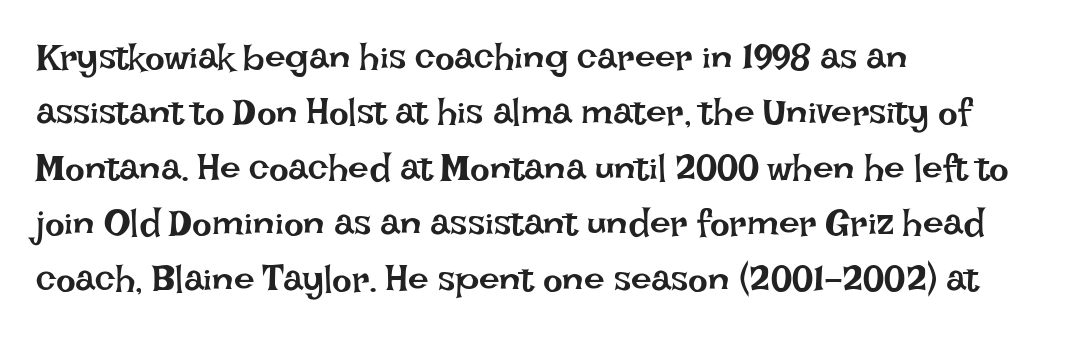
{"italic": "no", "bold": "no", "weight": "regular", "width": "normal", "stroke_contrast": "low", "x_height": "large", "monospaced": "no", "underline": "no", "align": "left", "line_spacing": "normal", "line_spacing_ratio": 1.5, "letter_spacing": "normal", "letter_spacing_em": 0.0, "glyph_px": 37}
